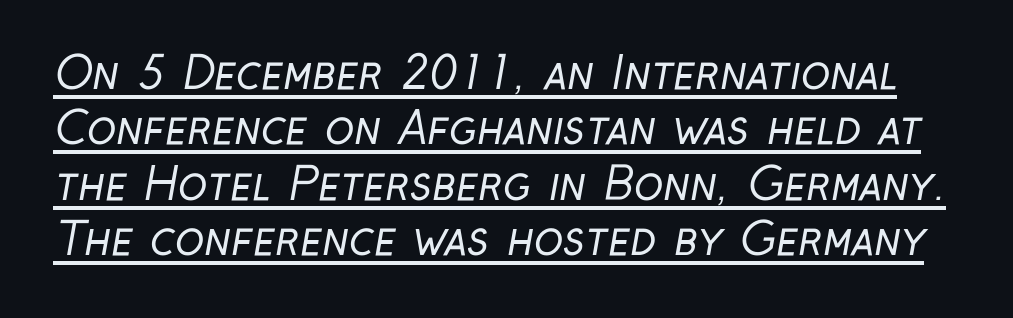
The image shows 44 px regular-weight, condensed sans-serif type; set normal line spacing (1.26x), normal letter spacing, underlined; low stroke contrast and a medium x-height.
